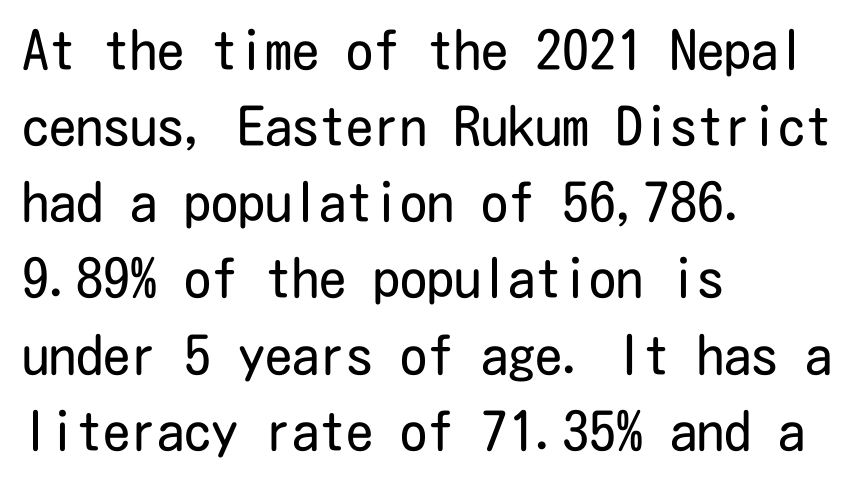
{"serif": "no", "italic": "no", "bold": "no", "weight": "regular", "width": "condensed", "stroke_contrast": "low", "x_height": "medium", "underline": "no", "align": "left", "line_spacing": "normal", "line_spacing_ratio": 1.41, "letter_spacing": "normal", "letter_spacing_em": 0.0, "glyph_px": 54}
